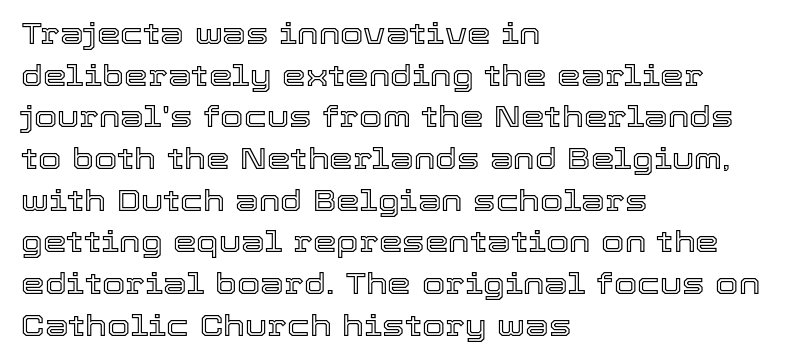
The image shows 30 px text type, upright; set left-aligned, normal line spacing (1.39x), normal letter spacing, not underlined; a medium x-height.
